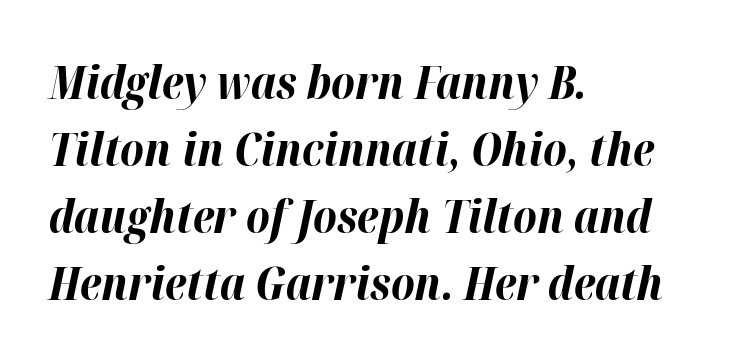
{"italic": "yes", "lean": "right", "slant_degrees": 12, "bold": "yes", "weight": "bold", "width": "normal", "stroke_contrast": "high", "x_height": "medium", "monospaced": "no", "underline": "no", "align": "left", "line_spacing": "normal", "line_spacing_ratio": 1.46, "letter_spacing": "normal", "letter_spacing_em": 0.0, "glyph_px": 46}
